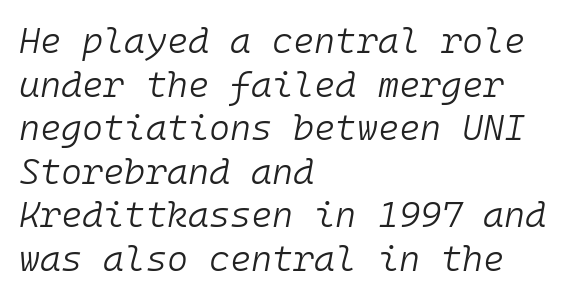
Quick note: italic. Spacing between characters is what you'd get straight out of the box. The typeface has the unassuming heft of standard copy or less. This sample has the even, mechanical cadence of fixed-width lettering. Is the block centered? No — it sits flush against the left margin. The foot of each line stays bare and open.
